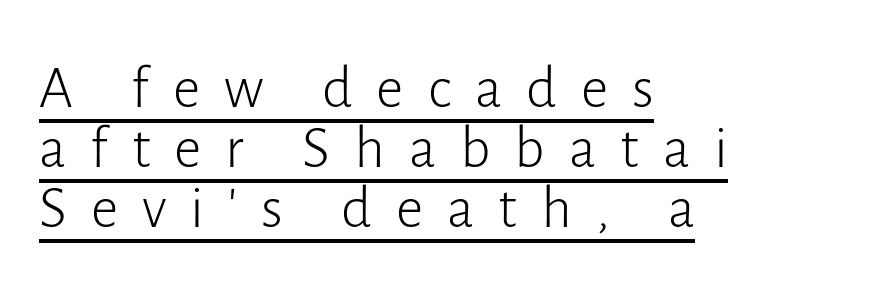
Q: Is the text bold? A: No.
Q: Is the text italic (slanted)? A: No, it is upright.
Q: Is the typeface a serif or a sans-serif typeface? A: Sans-serif.
Q: Is the text underlined? A: Yes.
Q: How is the paragraph aligned? A: Left-aligned.
Q: Is the spacing between letters normal or unusually wide? A: Unusually wide.
Q: Is the spacing between lines tight, normal or loose? A: Tight.
Q: Width (condensed, normal, or wide)? A: Normal.
Q: Stroke contrast? A: Low.
Q: x-height? A: Medium.
Q: Monospaced? A: No.
